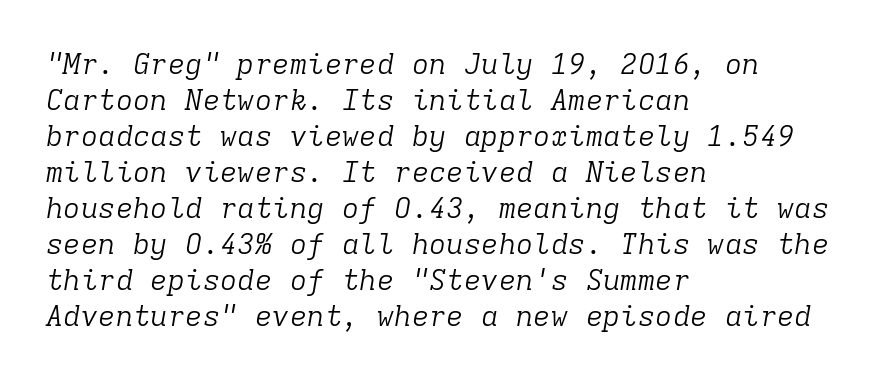
Q: Is the text bold? A: No.
Q: Is the text italic (slanted)? A: Yes, it leans right by about 9 degrees.
Q: Is the typeface a serif or a sans-serif typeface? A: Serif.
Q: Is the text underlined? A: No.
Q: How is the paragraph aligned? A: Left-aligned.
Q: Is the spacing between letters normal or unusually wide? A: Normal.
Q: Width (condensed, normal, or wide)? A: Normal.
Q: Stroke contrast? A: Low.
Q: x-height? A: Medium.
Q: Monospaced? A: Yes.
